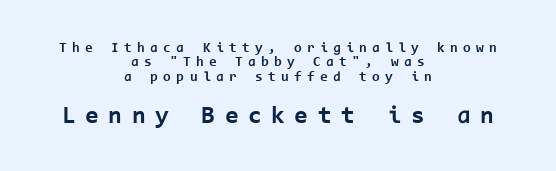
The image shows 25 px bold type, upright; set centered, tight line spacing (1.02x), unusually wide letter spacing (+0.38 em), not underlined; the second (bottom) block is 1.79x larger.
